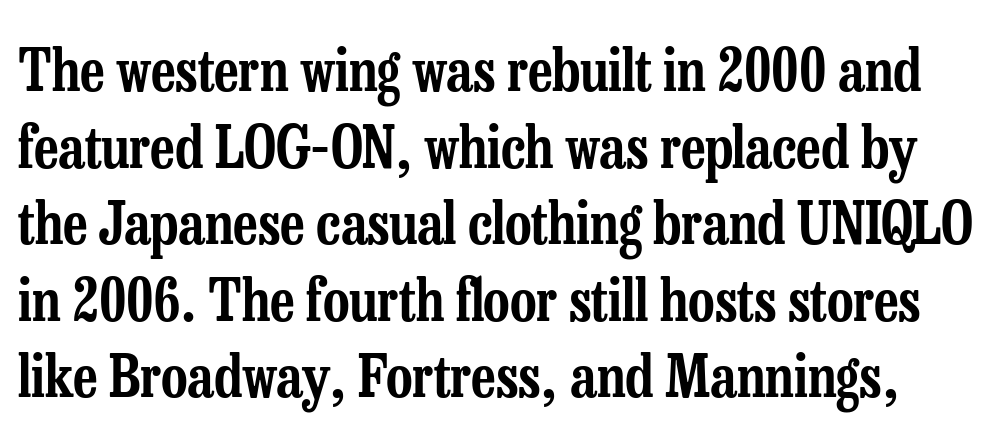
{"serif": "yes", "italic": "no", "width": "condensed", "stroke_contrast": "low", "x_height": "medium", "monospaced": "no", "underline": "no", "line_spacing": "normal", "line_spacing_ratio": 1.32, "letter_spacing": "normal", "letter_spacing_em": 0.0, "glyph_px": 58}
